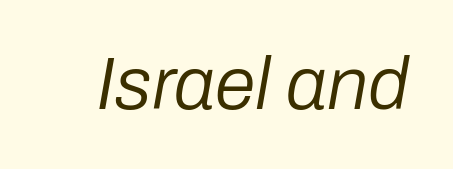
The image shows 74 px regular-weight type, italic (leaning right); set normal letter spacing, not underlined; low stroke contrast and a medium x-height.
